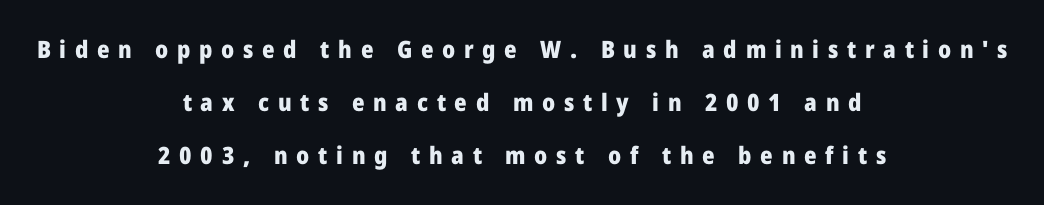
{"italic": "no", "bold": "yes", "underline": "no", "align": "center", "line_spacing": "loose", "line_spacing_ratio": 2.21, "letter_spacing": "wide", "letter_spacing_em": 0.36, "glyph_px": 24}
